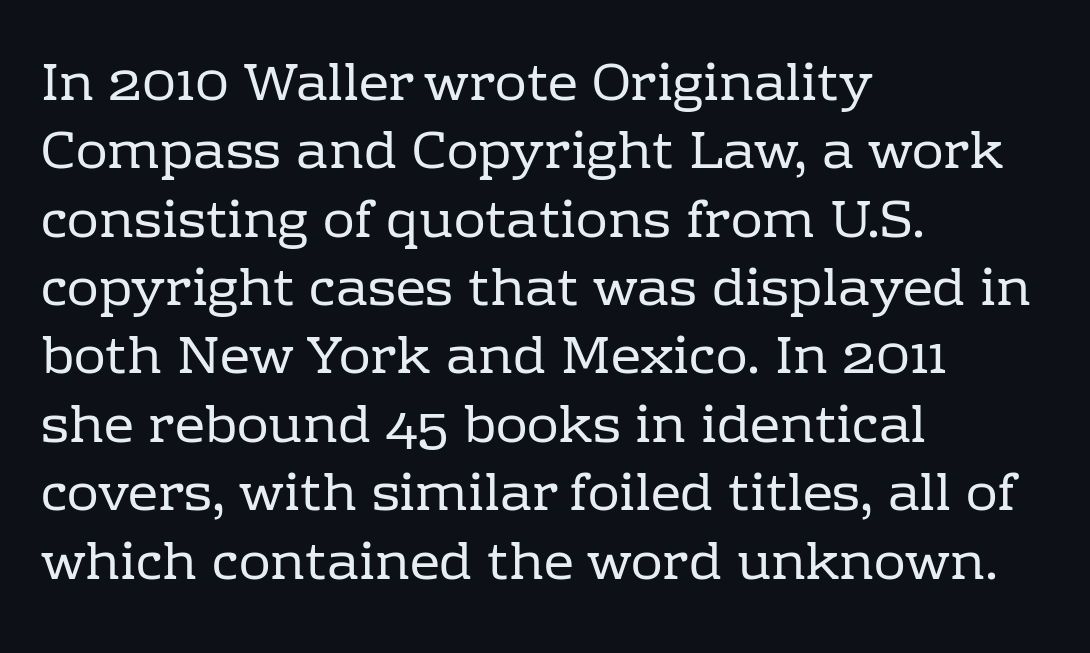
The image shows 53 px regular-weight serif type, upright; set left-aligned, normal line spacing (1.29x), normal letter spacing, not underlined; low stroke contrast and a medium x-height.
